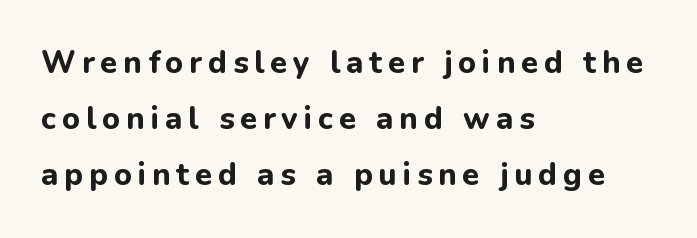
Q: Is the text bold? A: Yes.
Q: Is the text italic (slanted)? A: No, it is upright.
Q: Is the typeface a serif or a sans-serif typeface? A: Sans-serif.
Q: Is the text underlined? A: No.
Q: How is the paragraph aligned? A: Left-aligned.
Q: Width (condensed, normal, or wide)? A: Normal.
Q: Stroke contrast? A: Low.
Q: x-height? A: Medium.
Q: Monospaced? A: No.
